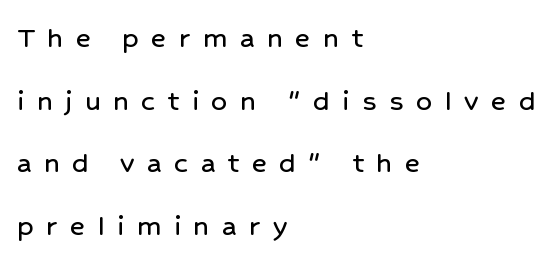
The image shows 32 px sans-serif type, upright; set left-aligned, loose line spacing (1.96x), unusually wide letter spacing (+0.39 em), not underlined; low stroke contrast and a medium x-height.
